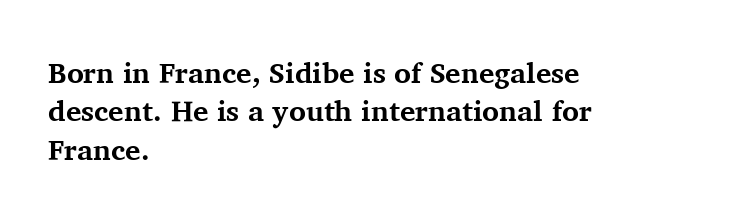
The rendering uses a bold face; every stroke is thick and dark. Every row of glyphs begins at an identical x-position on the left. These lines are rendered in a variable-pitch font. The block of text has a typical density, with ordinary space between rows. The letters stand upright; this is a roman face.
